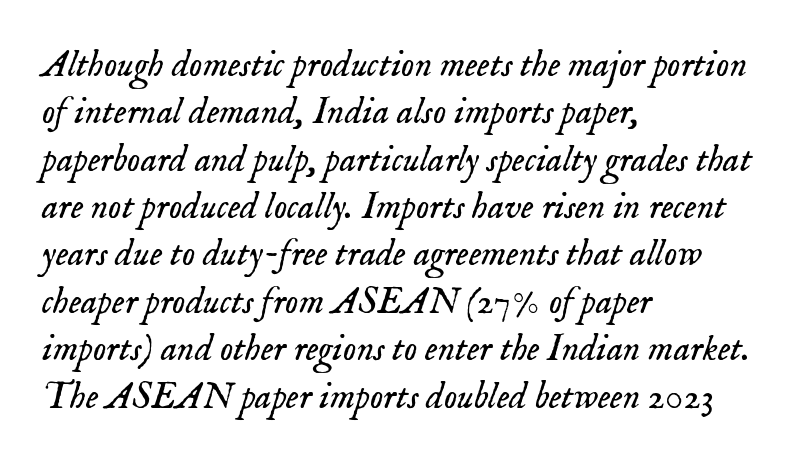
The image shows 37 px light serif type, italic (leaning right); set left-aligned, normal line spacing (1.28x), normal letter spacing, not underlined; low stroke contrast and a small x-height.
